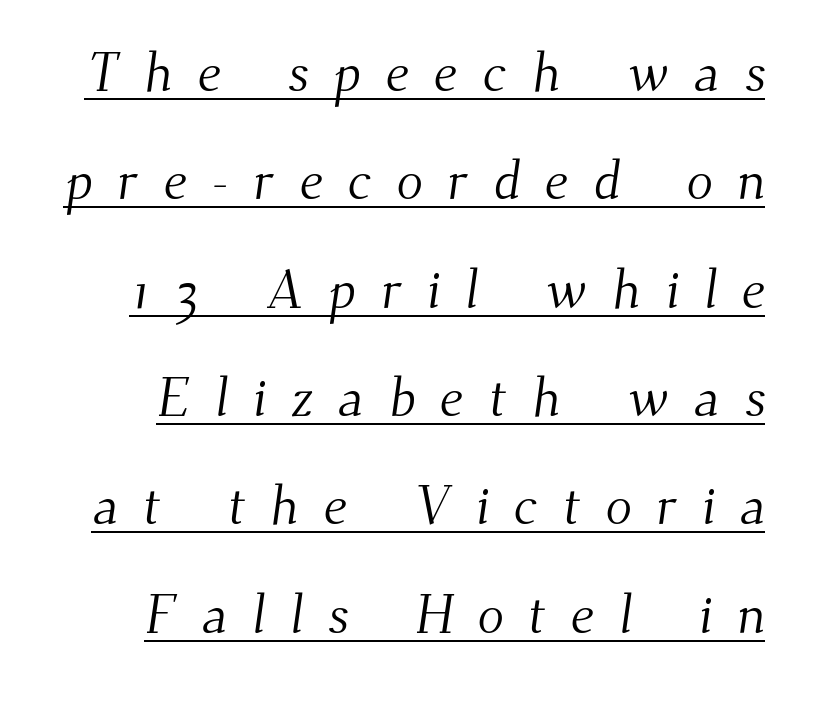
{"serif": "yes", "bold": "no", "weight": "light", "width": "normal", "stroke_contrast": "medium", "x_height": "small", "monospaced": "no", "underline": "yes", "line_spacing": "loose", "line_spacing_ratio": 1.97, "letter_spacing": "wide", "letter_spacing_em": 0.45, "glyph_px": 55}
